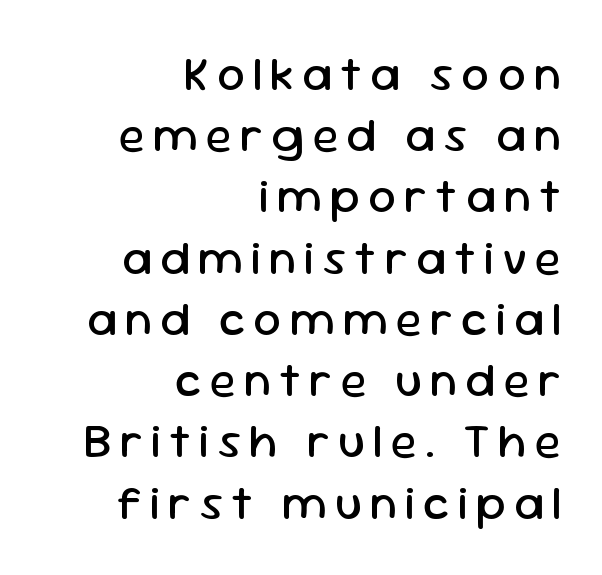
Does the lettering tilt? It doesn't — this is upright. Varying glyph widths throughout — classic text-font behaviour. Reading down the column, the eye jumps a familiar distance to each next line. Line endings align vertically; line beginnings do not.
